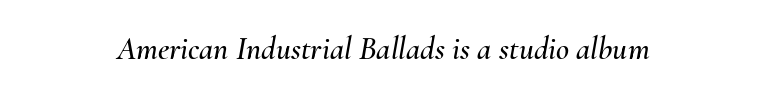
{"italic": "yes", "lean": "right", "slant_degrees": 10, "width": "normal", "stroke_contrast": "medium", "x_height": "small", "monospaced": "no", "underline": "no", "letter_spacing": "normal", "letter_spacing_em": 0.0, "glyph_px": 32}
